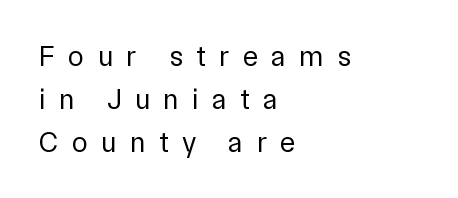
Q: Is the text bold? A: No.
Q: Is the text italic (slanted)? A: No, it is upright.
Q: Is the typeface a serif or a sans-serif typeface? A: Sans-serif.
Q: Is the text underlined? A: No.
Q: How is the paragraph aligned? A: Left-aligned.
Q: Is the spacing between letters normal or unusually wide? A: Unusually wide.
Q: Is the spacing between lines tight, normal or loose? A: Normal.
Q: Width (condensed, normal, or wide)? A: Normal.
Q: Stroke contrast? A: Low.
Q: x-height? A: Medium.
Q: Monospaced? A: No.
